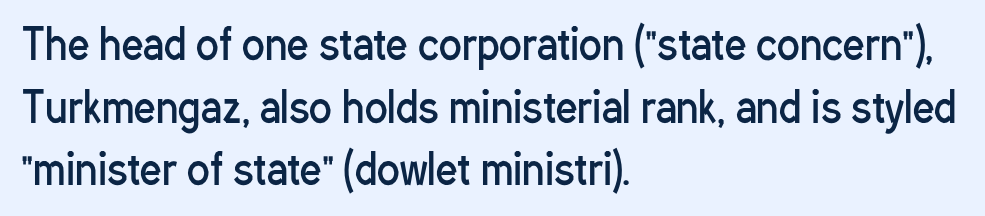
Visually the block forms a straight wall on the left and a jagged coastline on the right. The font's upright variant was chosen for this text. What's the leading like? Ordinary, nothing unusual. A sans-serif font was chosen for this passage.
